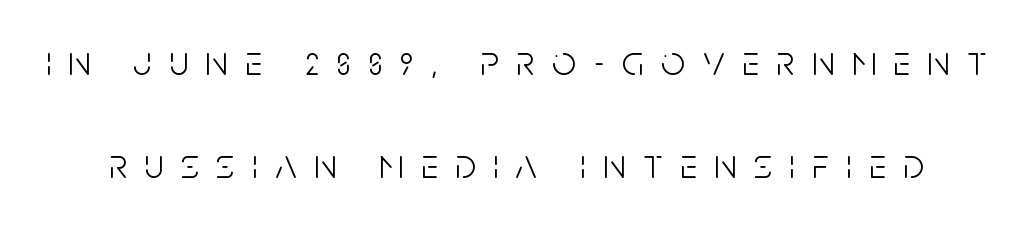
Q: Is the text bold? A: No.
Q: Is the text italic (slanted)? A: No, it is upright.
Q: Is the typeface a serif or a sans-serif typeface? A: Sans-serif.
Q: Is the text underlined? A: No.
Q: Is the spacing between letters normal or unusually wide? A: Unusually wide.
Q: Is the spacing between lines tight, normal or loose? A: Loose.
Q: Width (condensed, normal, or wide)? A: Condensed.
Q: Stroke contrast? A: Low.
Q: x-height? A: Large.
Q: Monospaced? A: No.
